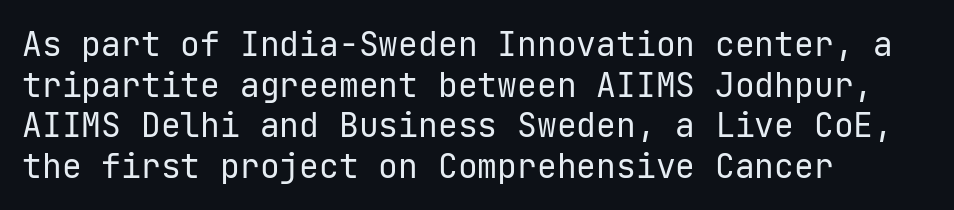
The image shows 33 px regular-weight sans-serif type, upright; set left-aligned, line spacing 1.23x, normal letter spacing, not underlined; low stroke contrast and a medium x-height.
